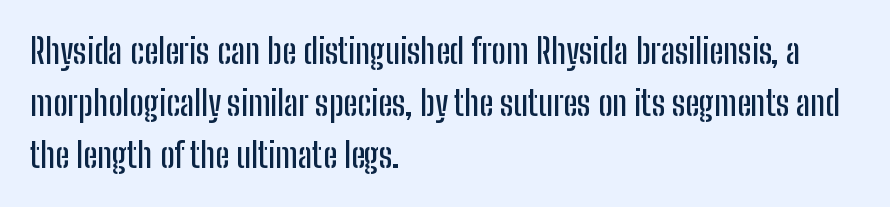
Q: Is the text italic (slanted)? A: No, it is upright.
Q: Is the typeface a serif or a sans-serif typeface? A: Sans-serif.
Q: Is the text underlined? A: No.
Q: How is the paragraph aligned? A: Left-aligned.
Q: Is the spacing between letters normal or unusually wide? A: Normal.
Q: Is the spacing between lines tight, normal or loose? A: Normal.
Q: Width (condensed, normal, or wide)? A: Condensed.
Q: Stroke contrast? A: Low.
Q: x-height? A: Medium.
Q: Monospaced? A: No.
